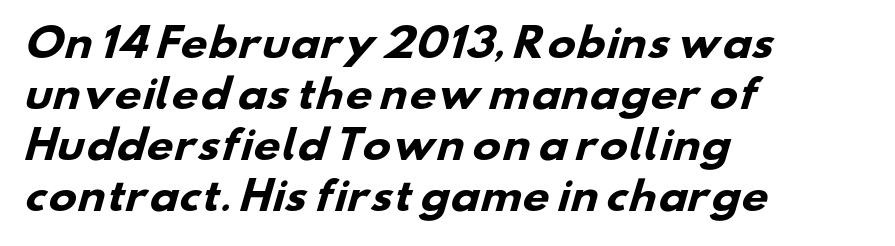
The image shows 38 px heavy, wide sans-serif type; set left-aligned, normal line spacing (1.34x), normal letter spacing, not underlined; low stroke contrast and a small x-height.
